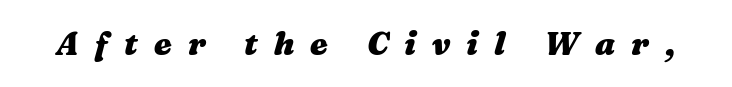
{"italic": "yes", "lean": "right", "slant_degrees": 16, "bold": "yes", "weight": "heavy", "width": "wide", "stroke_contrast": "medium", "x_height": "medium", "monospaced": "no", "underline": "no", "letter_spacing": "wide", "letter_spacing_em": 0.5, "glyph_px": 32}
